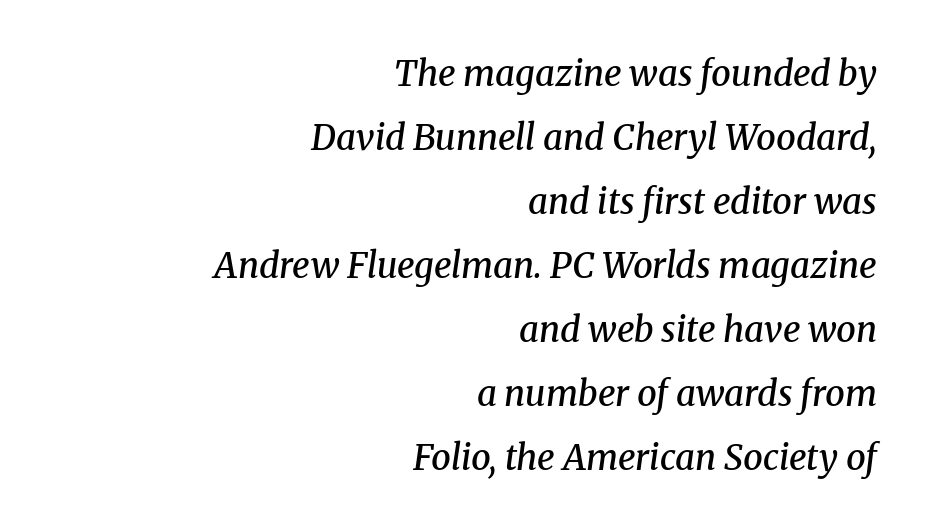
The image shows 35 px semibold serif type, italic (leaning right); set right-aligned, line spacing 1.83x, normal letter spacing, not underlined; medium stroke contrast and a medium x-height.
